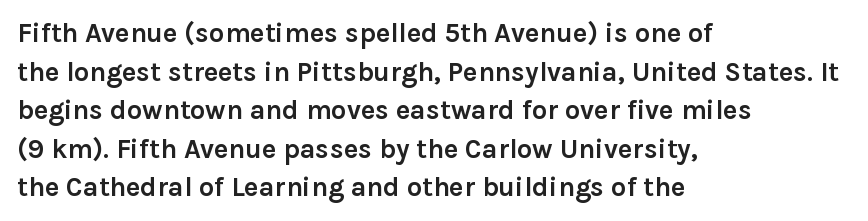
The glyphs are unaccompanied by any horizontal stroke below them. Alignment: flush left. Its strokes are broad and dark, the hallmark of bold type. Designer's note — italics off, roman on.
